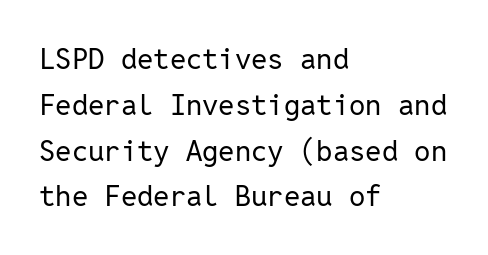
Q: Is the text bold? A: No.
Q: Is the text italic (slanted)? A: No, it is upright.
Q: Is the typeface a serif or a sans-serif typeface? A: Sans-serif.
Q: Is the text underlined? A: No.
Q: How is the paragraph aligned? A: Left-aligned.
Q: Is the spacing between letters normal or unusually wide? A: Normal.
Q: Is the spacing between lines tight, normal or loose? A: Normal.
Q: Width (condensed, normal, or wide)? A: Normal.
Q: Stroke contrast? A: Low.
Q: x-height? A: Medium.
Q: Monospaced? A: Yes.
